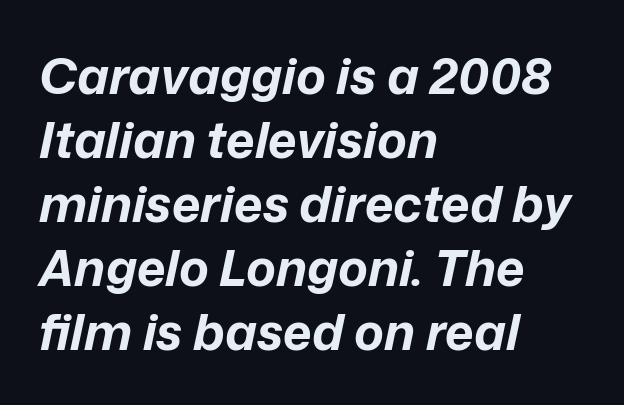
Each row of text sits above clean, open space. What's the leading like? Ordinary, nothing unusual. An italicized treatment has been applied to the whole sample. Spacing between characters is what you'd get straight out of the box. Every row of glyphs begins at an identical x-position on the left.
